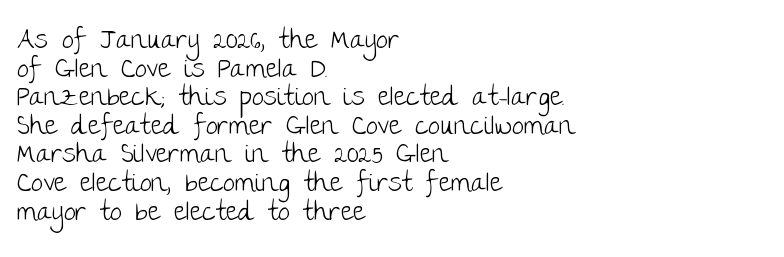
{"italic": "no", "bold": "no", "underline": "no", "align": "left", "line_spacing": "tight", "line_spacing_ratio": 1.06, "letter_spacing": "normal", "letter_spacing_em": 0.0, "glyph_px": 27}
